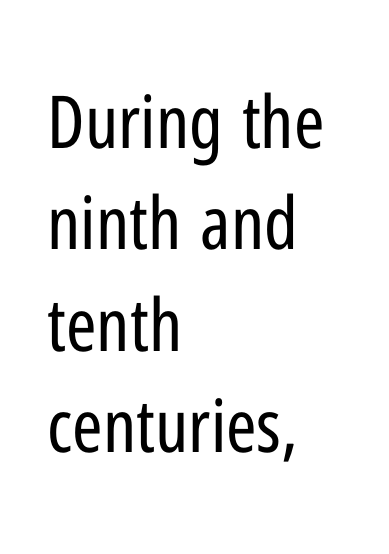
{"serif": "no", "italic": "no", "bold": "no", "weight": "regular", "width": "condensed", "stroke_contrast": "low", "x_height": "medium", "monospaced": "no", "underline": "no", "align": "left", "line_spacing": "normal", "line_spacing_ratio": 1.39, "letter_spacing": "normal", "letter_spacing_em": 0.0, "glyph_px": 73}
